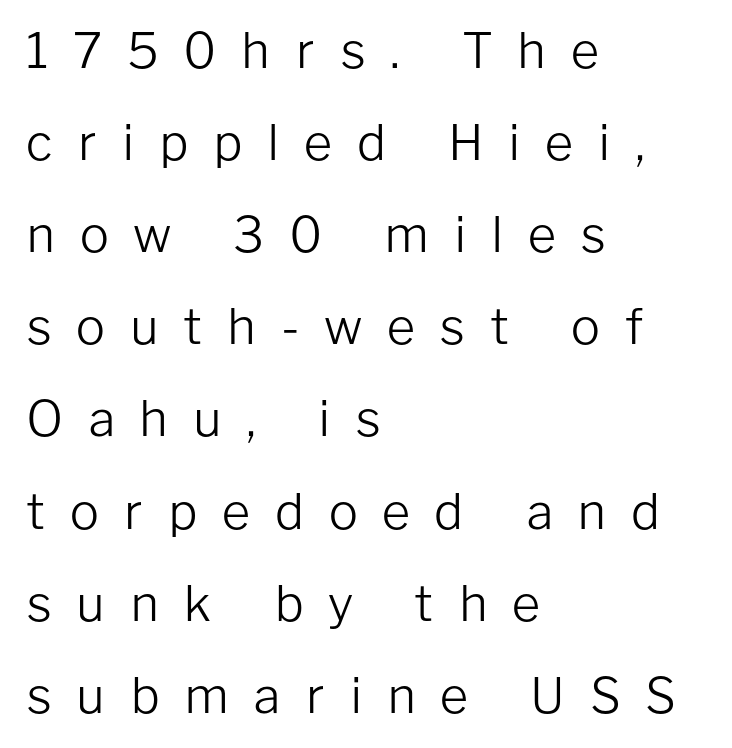
Q: Is the text bold? A: No.
Q: Is the text italic (slanted)? A: No, it is upright.
Q: Is the typeface a serif or a sans-serif typeface? A: Sans-serif.
Q: Is the text underlined? A: No.
Q: How is the paragraph aligned? A: Left-aligned.
Q: Is the spacing between letters normal or unusually wide? A: Unusually wide.
Q: Width (condensed, normal, or wide)? A: Normal.
Q: Stroke contrast? A: Low.
Q: x-height? A: Medium.
Q: Monospaced? A: No.
